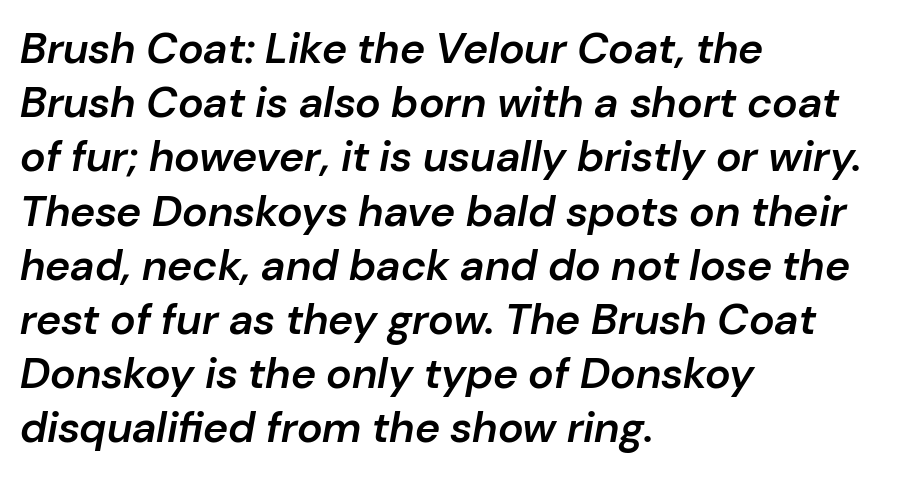
One-word summary of the alignment: left. Rule under the text: the space is simply empty. As a designer I'd log this as weight 600, semibold. Normally led — the rows are evenly, conventionally spaced. Default kerning and tracking; the words read as compact shapes. In terms of posture, this sample is oblique.
